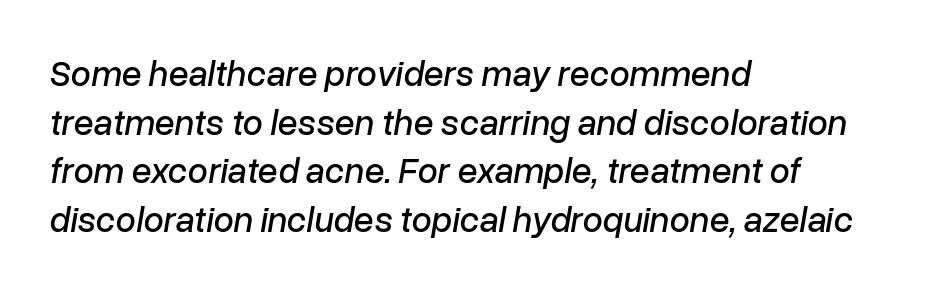
The image shows 36 px text type, italic (leaning right); set left-aligned, normal line spacing (1.35x), normal letter spacing, not underlined; low stroke contrast and a medium x-height.
